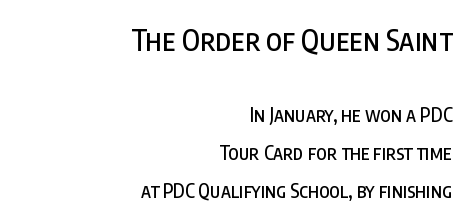
{"serif": "no", "italic": "no", "width": "condensed", "stroke_contrast": "low", "x_height": "large", "monospaced": "no", "underline": "no", "align": "right", "line_spacing": "loose", "line_spacing_ratio": 1.99, "letter_spacing": "normal", "letter_spacing_em": 0.0, "larger_block": "first", "size_ratio": 1.53, "glyph_px": 29}
